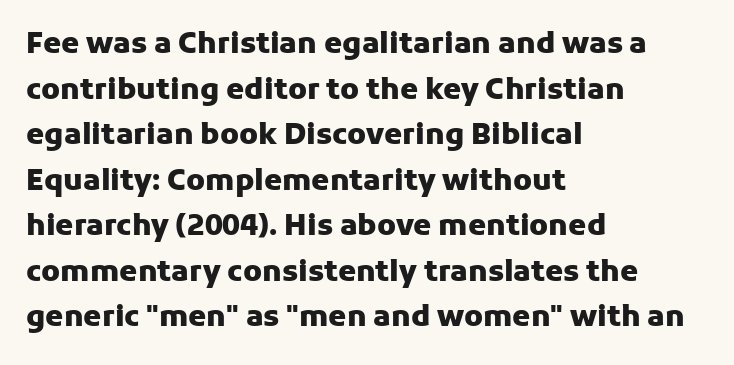
The image shows 29 px heavy sans-serif type, upright; set left-aligned, normal line spacing (1.57x), normal letter spacing, not underlined; low stroke contrast and a medium x-height.
